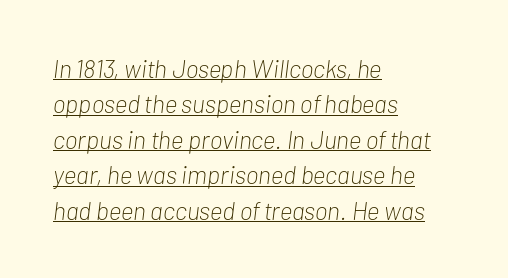
{"italic": "yes", "lean": "right", "slant_degrees": 7, "bold": "no", "underline": "yes", "align": "left", "line_spacing": "normal", "line_spacing_ratio": 1.42, "letter_spacing": "normal", "letter_spacing_em": 0.0, "glyph_px": 25}
